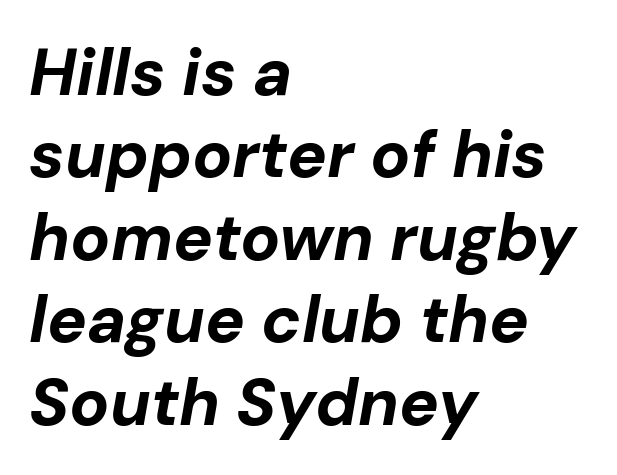
Q: Is the text bold? A: Yes.
Q: Is the text italic (slanted)? A: Yes, it leans right by about 10 degrees.
Q: Is the text underlined? A: No.
Q: How is the paragraph aligned? A: Left-aligned.
Q: Is the spacing between letters normal or unusually wide? A: Normal.
Q: Is the spacing between lines tight, normal or loose? A: Normal.
Q: Width (condensed, normal, or wide)? A: Normal.
Q: Stroke contrast? A: Low.
Q: x-height? A: Medium.
Q: Monospaced? A: No.
